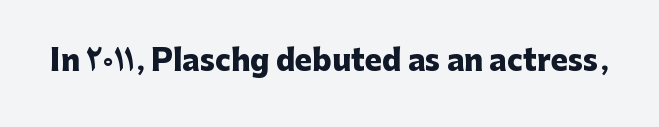
{"serif": "no", "italic": "no", "bold": "yes", "weight": "heavy", "width": "normal", "stroke_contrast": "low", "x_height": "medium", "monospaced": "no", "underline": "no", "letter_spacing": "normal", "letter_spacing_em": 0.0, "glyph_px": 29}
